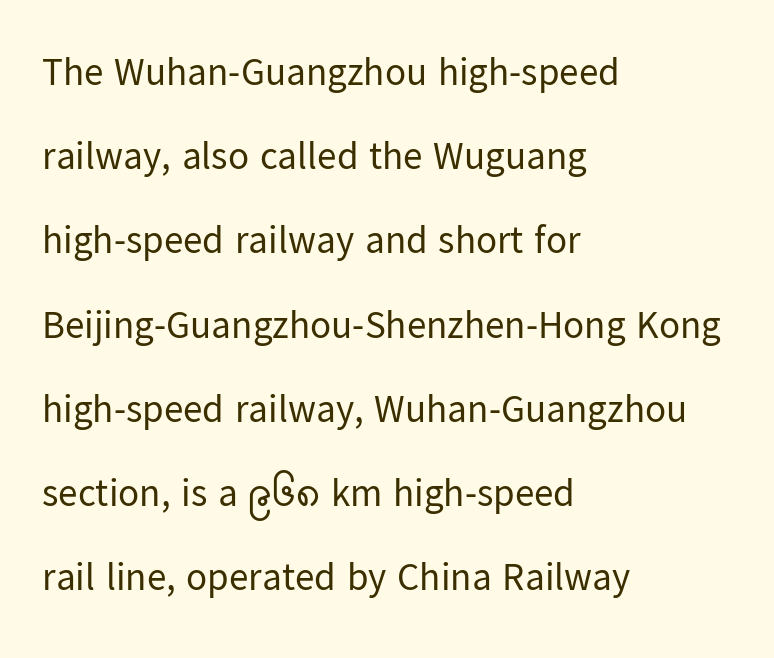
Q: Is the text bold? A: No.
Q: Is the text italic (slanted)? A: No, it is upright.
Q: Is the typeface a serif or a sans-serif typeface? A: Sans-serif.
Q: Is the text underlined? A: No.
Q: How is the paragraph aligned? A: Left-aligned.
Q: Is the spacing between letters normal or unusually wide? A: Normal.
Q: Is the spacing between lines tight, normal or loose? A: Loose.
Q: Width (condensed, normal, or wide)? A: Normal.
Q: Stroke contrast? A: Low.
Q: x-height? A: Medium.
Q: Monospaced? A: No.
